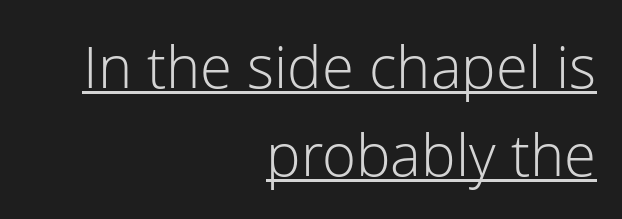
Varying glyph widths throughout — classic text-font behaviour. Posture: vertical. Nothing unusual about the tracking: characters are spaced as the font intends. Decoration check: the copy is underlined. Think standard paragraph weight, or any step lighter than that. The setting favours the right margin, as signatures and pull-quotes sometimes do.
